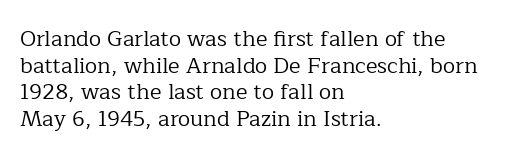
{"italic": "no", "bold": "no", "underline": "no", "align": "left", "line_spacing_ratio": 1.21, "letter_spacing": "normal", "letter_spacing_em": 0.0, "glyph_px": 22}
